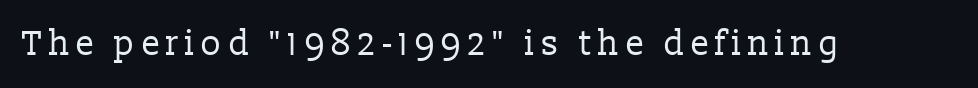
The image shows 35 px regular-weight serif type, upright; set not underlined; low stroke contrast and a medium x-height.
